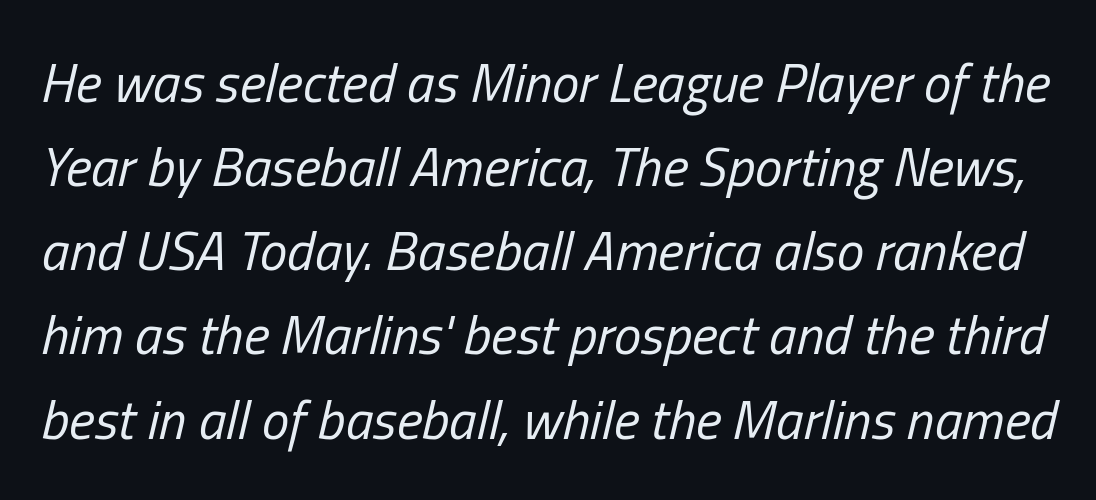
A typesetter would call this proportional, since set widths differ per character. Letter spacing: default. A typesetter would mark this as italic. Students, observe: this is what conventionally led text looks like. Is the stroke heavy? The answer is a plain regular-or-lighter. The area under the type is left untouched.
